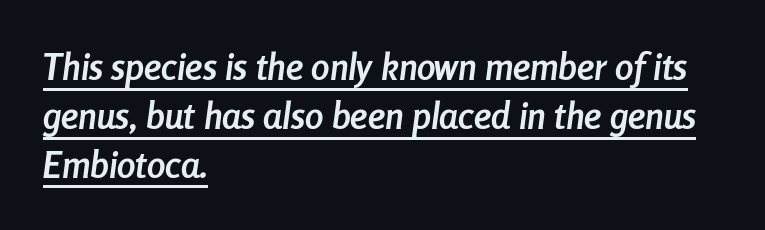
The image shows 37 px semibold, condensed type, italic (leaning right); set left-aligned, normal line spacing (1.32x), normal letter spacing, underlined; low stroke contrast and a medium x-height.
